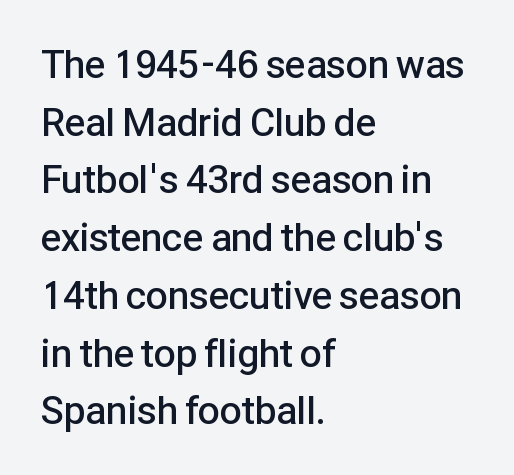
The image shows 39 px semibold sans-serif type, upright; set left-aligned, normal line spacing (1.48x), normal letter spacing, not underlined; low stroke contrast and a medium x-height.
